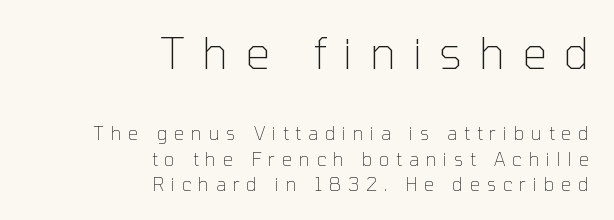
The image shows 44 px thin sans-serif type, upright; set right-aligned, normal line spacing (1.41x), unusually wide letter spacing (+0.38 em), not underlined; the first (top) block is 2.44x larger; low stroke contrast and a medium x-height.
